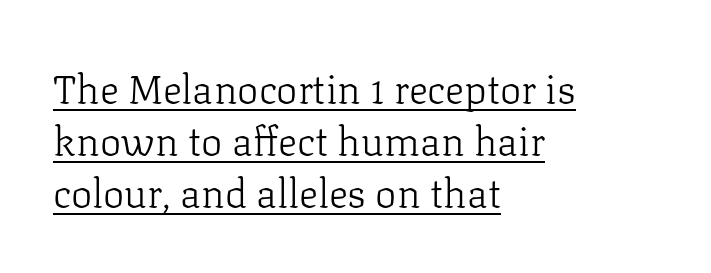
Varying glyph widths throughout — classic text-font behaviour. Nothing heavy about these letters — not bold at all. Glance below the letters and you will spot a drawn line. The face used here is rendered with its standard letterfit.
